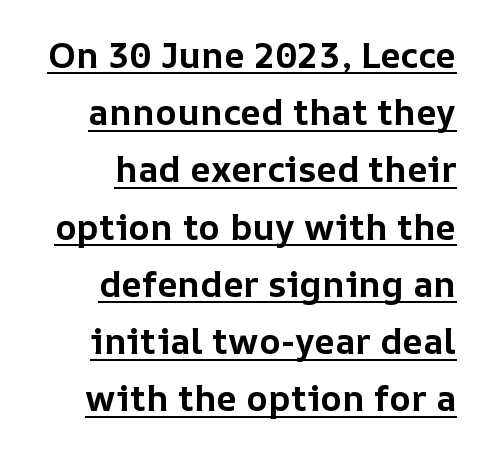
{"italic": "no", "bold": "yes", "weight": "bold", "width": "normal", "stroke_contrast": "low", "x_height": "medium", "monospaced": "no", "underline": "yes", "align": "right", "line_spacing": "normal", "line_spacing_ratio": 1.59, "letter_spacing": "normal", "letter_spacing_em": 0.0, "glyph_px": 36}
